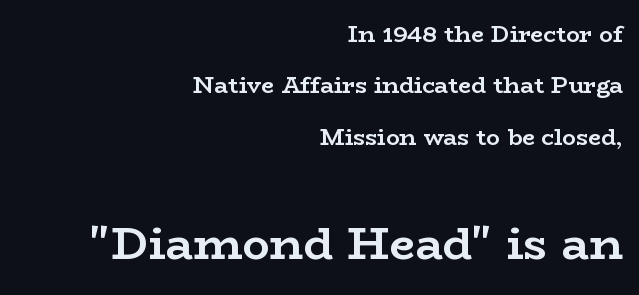
The image shows 46 px semibold, wide serif type, upright; set right-aligned, loose line spacing (2.23x), normal letter spacing, not underlined; the second (bottom) block is 2.0x larger; low stroke contrast and a medium x-height.
